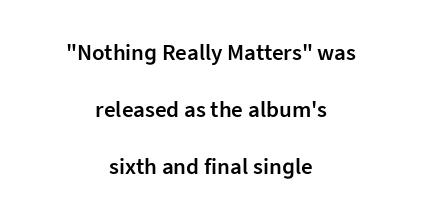
Q: Is the text bold? A: Semi-bold.
Q: Is the text italic (slanted)? A: No, it is upright.
Q: Is the text underlined? A: No.
Q: How is the paragraph aligned? A: Centered.
Q: Is the spacing between letters normal or unusually wide? A: Normal.
Q: Is the spacing between lines tight, normal or loose? A: Loose.
